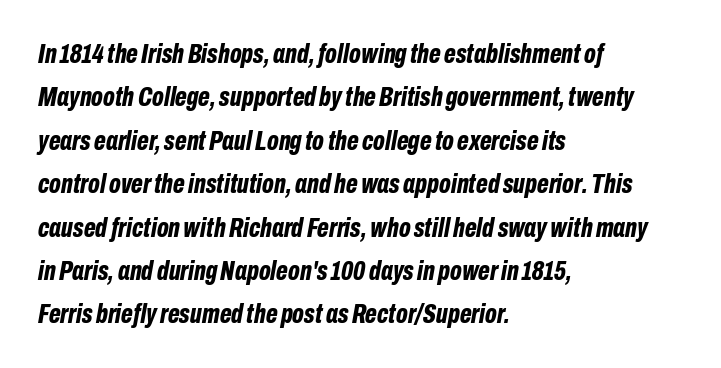
{"italic": "yes", "lean": "right", "slant_degrees": 10, "bold": "yes", "weight": "bold", "width": "condensed", "stroke_contrast": "low", "x_height": "medium", "monospaced": "no", "underline": "no", "align": "left", "line_spacing": "normal", "line_spacing_ratio": 1.55, "letter_spacing": "normal", "letter_spacing_em": 0.0, "glyph_px": 28}
